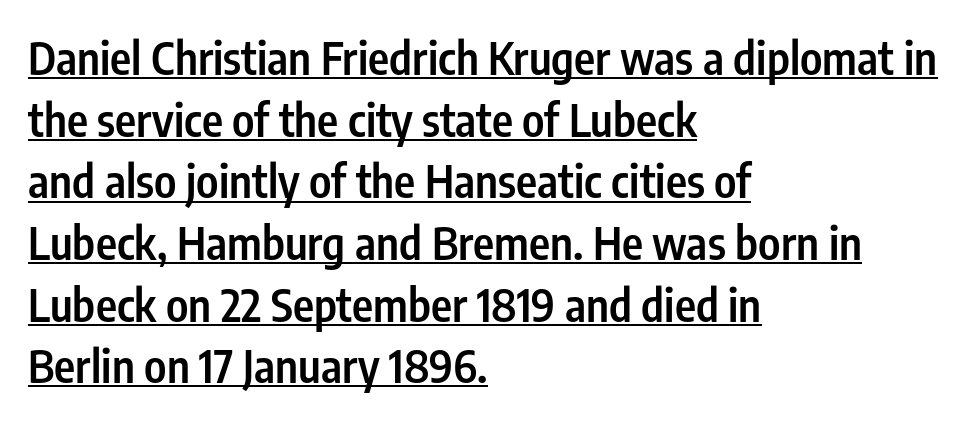
{"serif": "no", "italic": "no", "bold": "semi", "weight": "semibold", "width": "condensed", "stroke_contrast": "low", "x_height": "medium", "monospaced": "no", "underline": "yes", "align": "left", "line_spacing": "normal", "line_spacing_ratio": 1.37, "letter_spacing": "normal", "letter_spacing_em": 0.0, "glyph_px": 45}
